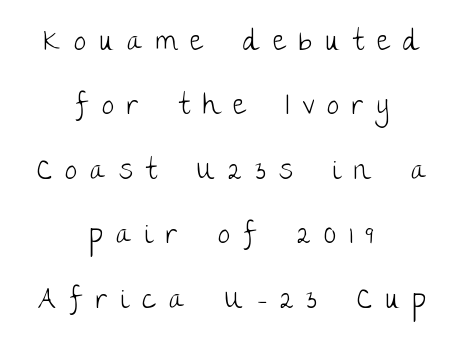
The image shows 28 px light sans-serif type, upright; set centered, loose line spacing (2.3x), unusually wide letter spacing (+0.47 em), not underlined; low stroke contrast and a large x-height.
